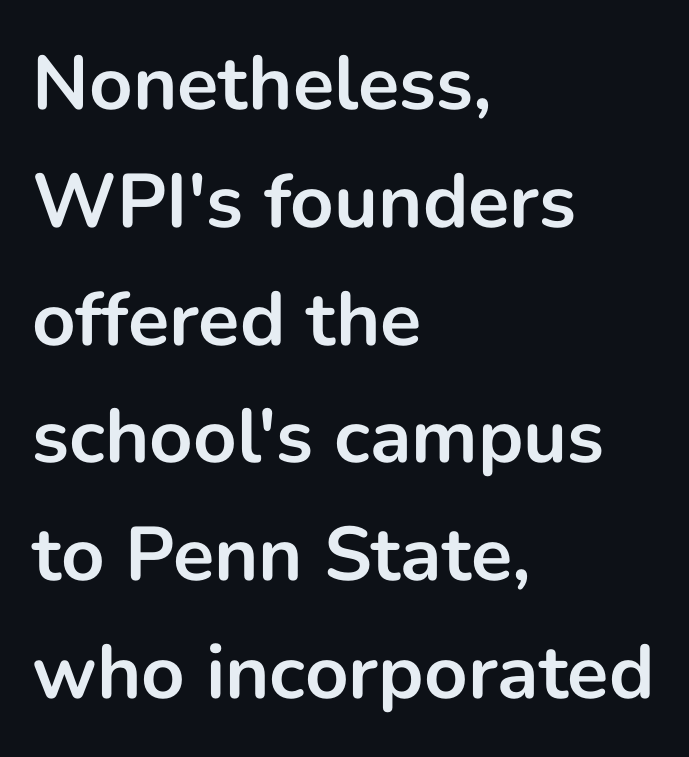
Q: Is the text bold? A: Yes.
Q: Is the text italic (slanted)? A: No, it is upright.
Q: Is the typeface a serif or a sans-serif typeface? A: Sans-serif.
Q: Is the text underlined? A: No.
Q: How is the paragraph aligned? A: Left-aligned.
Q: Is the spacing between letters normal or unusually wide? A: Normal.
Q: Is the spacing between lines tight, normal or loose? A: Normal.
Q: Width (condensed, normal, or wide)? A: Normal.
Q: Stroke contrast? A: Low.
Q: x-height? A: Medium.
Q: Monospaced? A: No.
